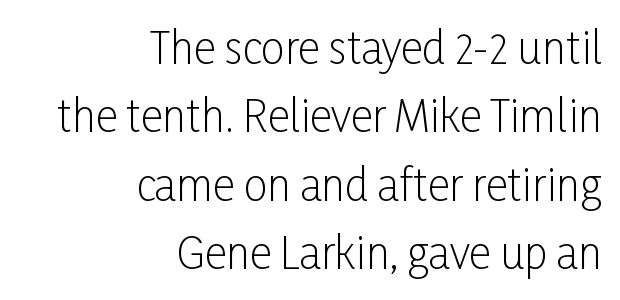
The image shows 43 px light, condensed sans-serif type, upright; set right-aligned, normal line spacing (1.59x), normal letter spacing, not underlined; low stroke contrast and a medium x-height.
